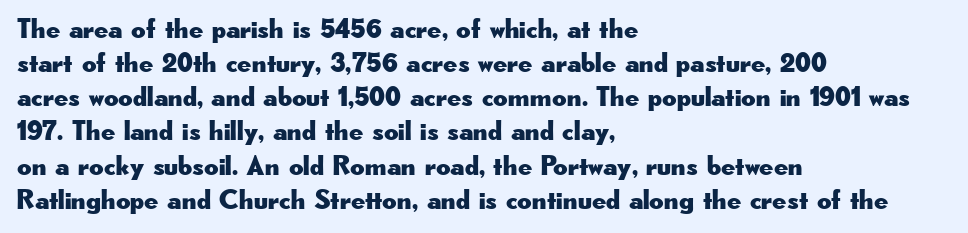
{"serif": "no", "italic": "no", "width": "wide", "stroke_contrast": "low", "x_height": "small", "monospaced": "no", "underline": "no", "align": "left", "line_spacing_ratio": 1.22, "letter_spacing": "normal", "letter_spacing_em": 0.0, "glyph_px": 28}
